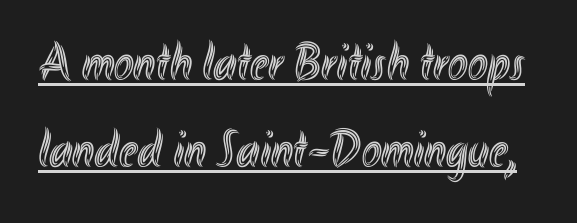
Each new line begins a customary step beneath the previous one. The passage shown is typed in a proportional face where columns would drift. In designer terms, the underline attribute is active on this setting. No extra tracking has been applied to these lines.
